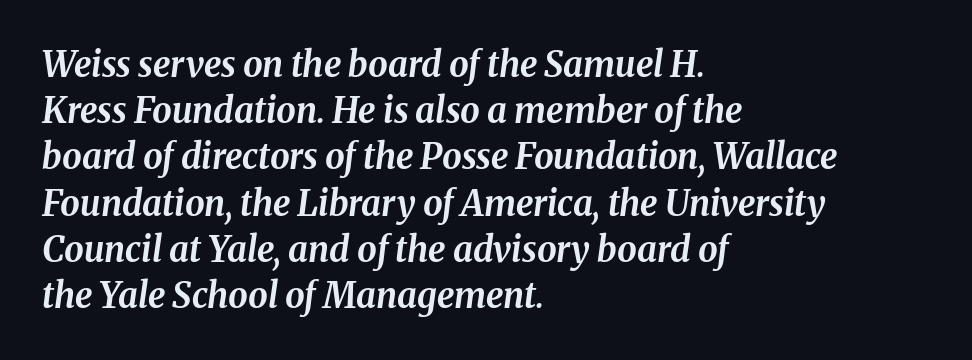
This sample is left-justified, so line endings fall wherever the words run out. These lines keep a tight, regular rhythm from letter to letter. Compared with typical paragraphs, the rows here are spaced about the same. You could not count columns in this text — the font is proportionally spaced. Weight check: bold — yes, fully. The letters are slanted; this is an italic face.
